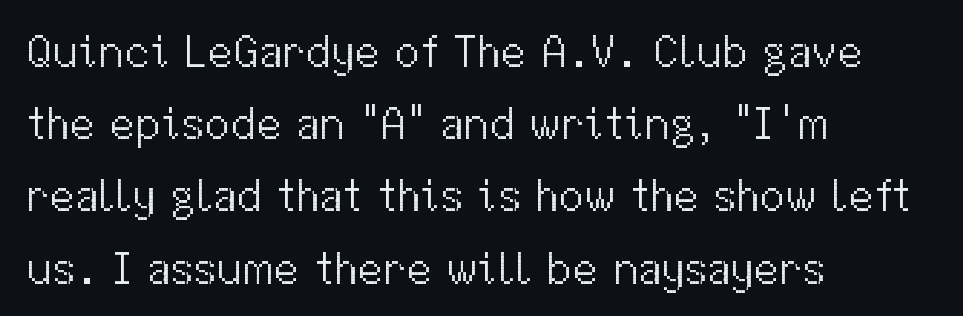
{"serif": "no", "italic": "no", "bold": "no", "weight": "light", "width": "normal", "stroke_contrast": "medium", "x_height": "medium", "monospaced": "no", "underline": "no", "align": "left", "line_spacing": "normal", "line_spacing_ratio": 1.57, "letter_spacing": "normal", "letter_spacing_em": 0.0, "glyph_px": 46}
